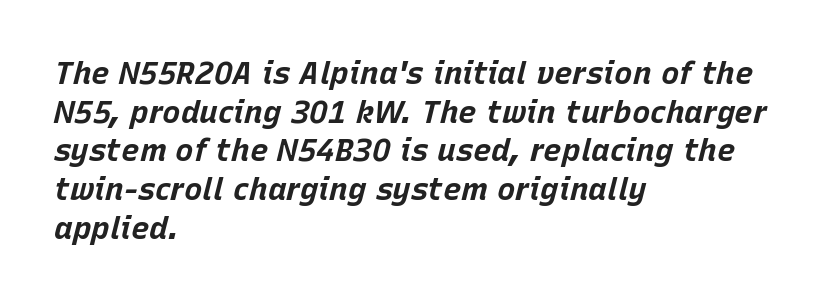
{"italic": "yes", "lean": "right", "slant_degrees": 15, "bold": "yes", "weight": "bold", "width": "normal", "stroke_contrast": "low", "x_height": "large", "monospaced": "no", "underline": "no", "align": "left", "line_spacing": "normal", "line_spacing_ratio": 1.25, "letter_spacing": "normal", "letter_spacing_em": 0.0, "glyph_px": 31}
